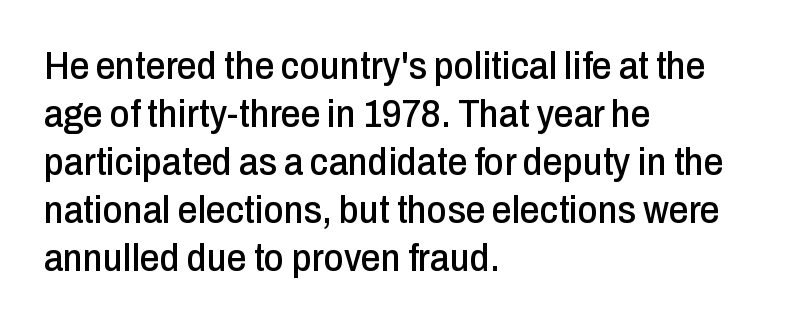
{"serif": "no", "italic": "no", "width": "condensed", "stroke_contrast": "low", "x_height": "medium", "monospaced": "no", "underline": "no", "align": "left", "line_spacing_ratio": 1.23, "letter_spacing": "normal", "letter_spacing_em": 0.0, "glyph_px": 39}
